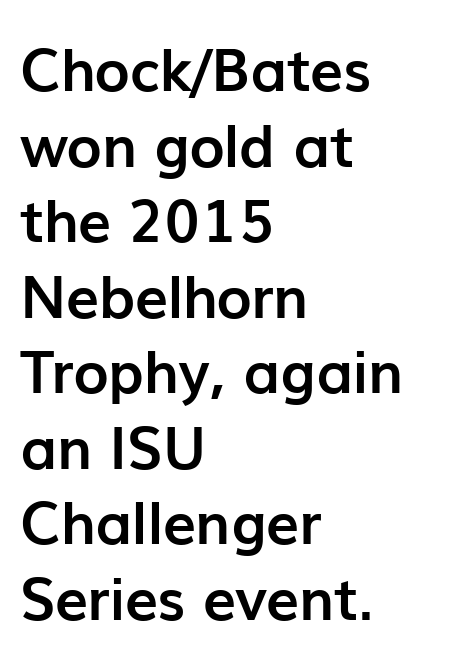
The image shows 59 px semibold sans-serif type, upright; set left-aligned, normal line spacing (1.28x), normal letter spacing, not underlined; low stroke contrast and a medium x-height.
